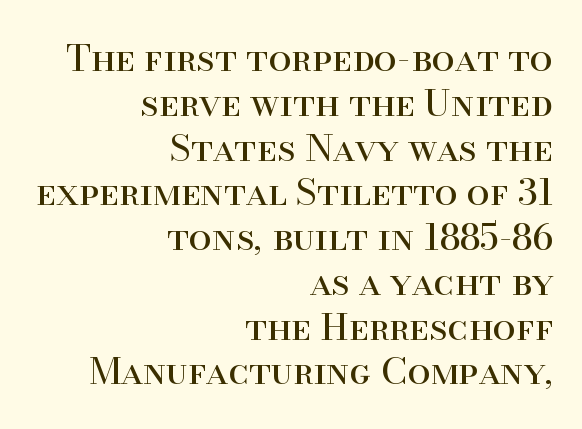
Q: Is the text bold? A: No.
Q: Is the text italic (slanted)? A: No, it is upright.
Q: Is the typeface a serif or a sans-serif typeface? A: Serif.
Q: Is the text underlined? A: No.
Q: How is the paragraph aligned? A: Right-aligned.
Q: Is the spacing between letters normal or unusually wide? A: Normal.
Q: Width (condensed, normal, or wide)? A: Normal.
Q: Stroke contrast? A: High.
Q: x-height? A: Small.
Q: Monospaced? A: No.
